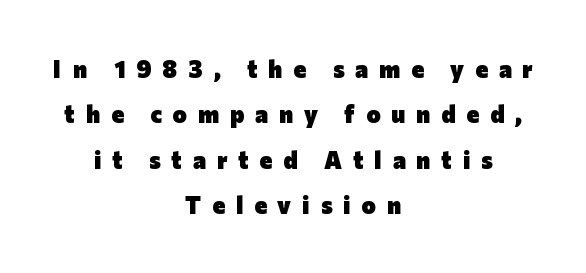
Q: Is the text bold? A: Yes.
Q: Is the text italic (slanted)? A: No, it is upright.
Q: Is the text underlined? A: No.
Q: How is the paragraph aligned? A: Centered.
Q: Is the spacing between letters normal or unusually wide? A: Unusually wide.
